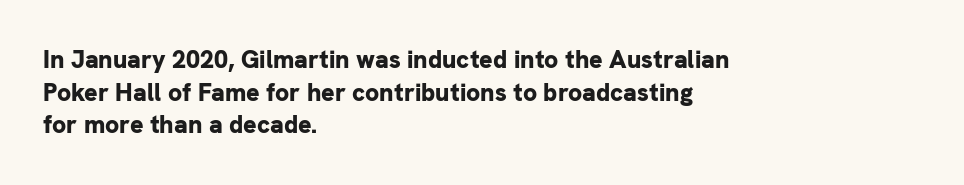
{"italic": "no", "bold": "yes", "underline": "no", "align": "left", "line_spacing": "normal", "line_spacing_ratio": 1.31, "letter_spacing": "normal", "letter_spacing_em": 0.0, "glyph_px": 25}
